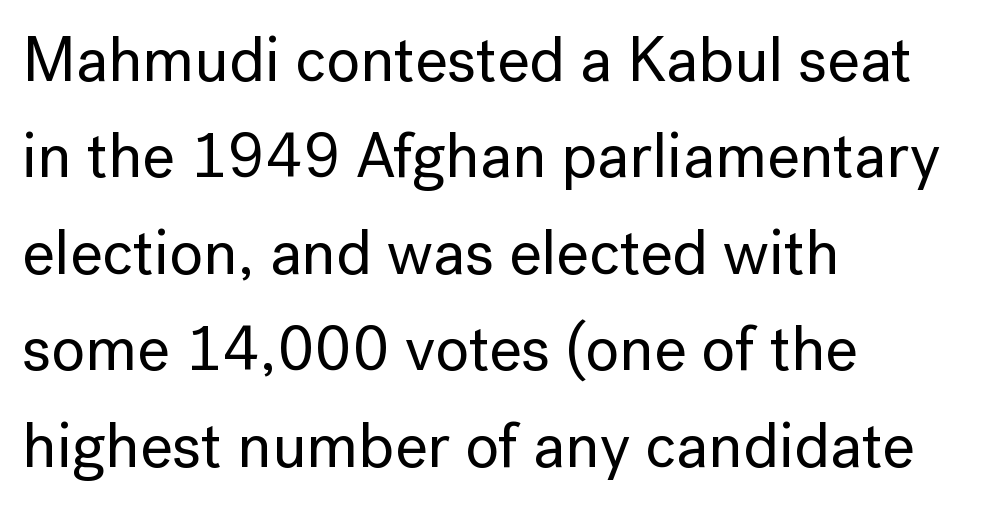
No feet cap the strokes, marking this as sans-serif type. One-word summary of the alignment: left. Clear beneath every line of the passage. A typesetter would mark this as roman, not italic.
